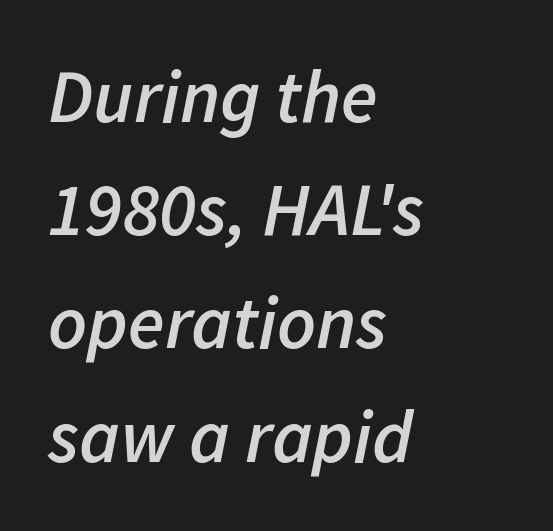
Q: Is the text bold? A: Semi-bold.
Q: Is the text italic (slanted)? A: Yes, it leans right by about 11 degrees.
Q: Is the text underlined? A: No.
Q: How is the paragraph aligned? A: Left-aligned.
Q: Is the spacing between letters normal or unusually wide? A: Normal.
Q: Is the spacing between lines tight, normal or loose? A: Normal.
Q: Width (condensed, normal, or wide)? A: Normal.
Q: Stroke contrast? A: Low.
Q: x-height? A: Medium.
Q: Monospaced? A: No.
